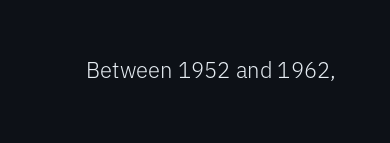
Q: Is the text bold? A: No.
Q: Is the text italic (slanted)? A: No, it is upright.
Q: Is the text underlined? A: No.
Q: Is the spacing between letters normal or unusually wide? A: Normal.
